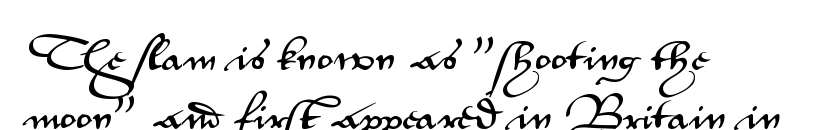
The image shows 34 px wide sans-serif type; set left-aligned, line spacing 1.75x, normal letter spacing, not underlined; medium stroke contrast and a small x-height.
